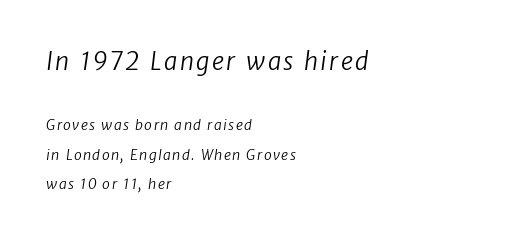
Q: Is the text bold? A: No.
Q: Is the text underlined? A: No.
Q: How is the paragraph aligned? A: Left-aligned.
Q: Is the spacing between lines tight, normal or loose? A: Loose.
Q: Which block of text is set in a larger size, the first (top) or the second (bottom)? A: The first (top) one.
